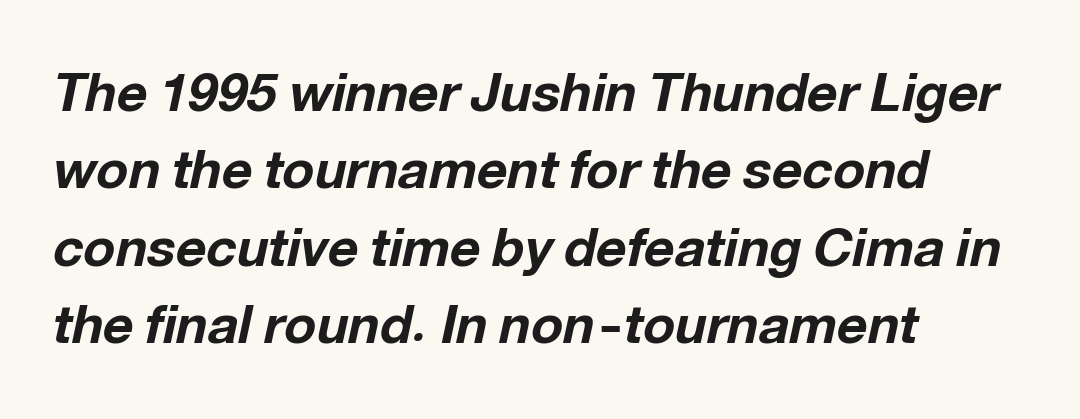
The image shows 53 px bold type, italic (leaning right); set left-aligned, normal line spacing (1.46x), normal letter spacing, not underlined; low stroke contrast and a medium x-height.
